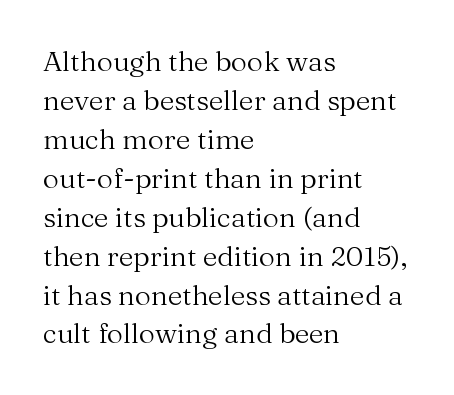
{"serif": "yes", "italic": "no", "bold": "no", "weight": "regular", "width": "normal", "stroke_contrast": "medium", "x_height": "medium", "monospaced": "no", "underline": "no", "align": "left", "line_spacing": "normal", "line_spacing_ratio": 1.39, "letter_spacing": "normal", "letter_spacing_em": 0.0, "glyph_px": 28}
